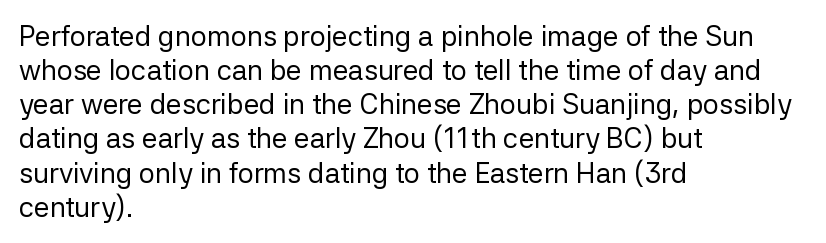
{"serif": "no", "italic": "no", "bold": "no", "weight": "regular", "width": "normal", "stroke_contrast": "low", "x_height": "medium", "monospaced": "no", "underline": "no", "align": "left", "line_spacing_ratio": 1.22, "letter_spacing": "normal", "letter_spacing_em": 0.0, "glyph_px": 28}
